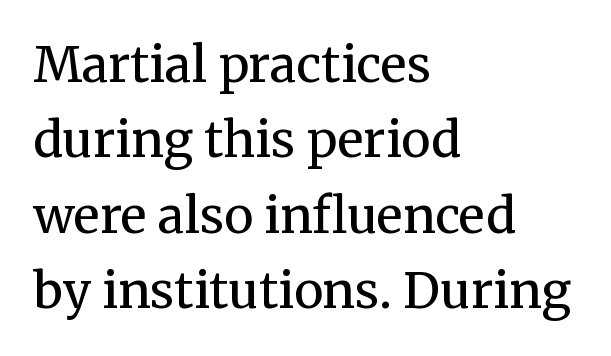
The image shows 49 px regular-weight serif type, upright; set left-aligned, normal line spacing (1.54x), normal letter spacing, not underlined; medium stroke contrast and a medium x-height.
